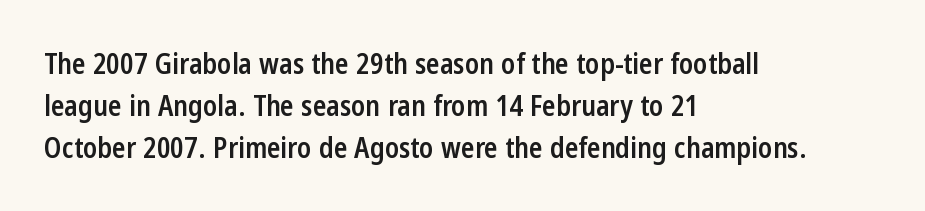
The glyphs are unaccompanied by any horizontal stroke below them. Designer's note — italics off, roman on. Leading matches the norm, producing a regular column. Line beginnings align vertically; line endings do not.
